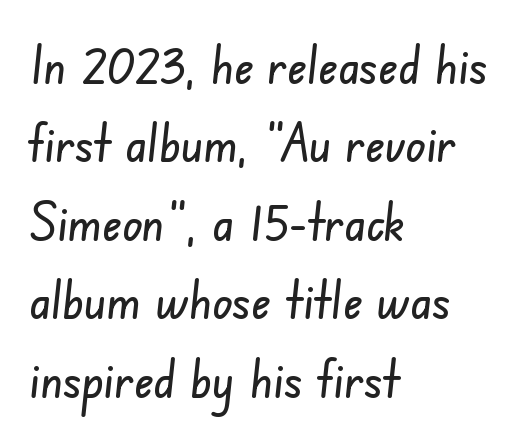
Q: Is the typeface a serif or a sans-serif typeface? A: Sans-serif.
Q: Is the text underlined? A: No.
Q: How is the paragraph aligned? A: Left-aligned.
Q: Is the spacing between letters normal or unusually wide? A: Normal.
Q: Is the spacing between lines tight, normal or loose? A: Normal.
Q: Width (condensed, normal, or wide)? A: Condensed.
Q: Stroke contrast? A: Low.
Q: x-height? A: Small.
Q: Monospaced? A: No.
